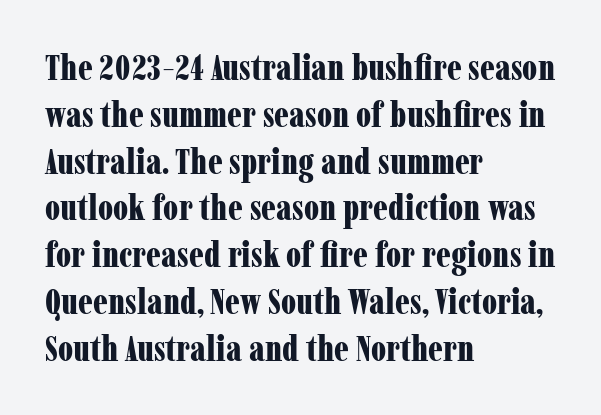
The image shows 36 px bold, condensed serif type, upright; set left-aligned, normal line spacing (1.3x), normal letter spacing, not underlined; low stroke contrast and a medium x-height.
